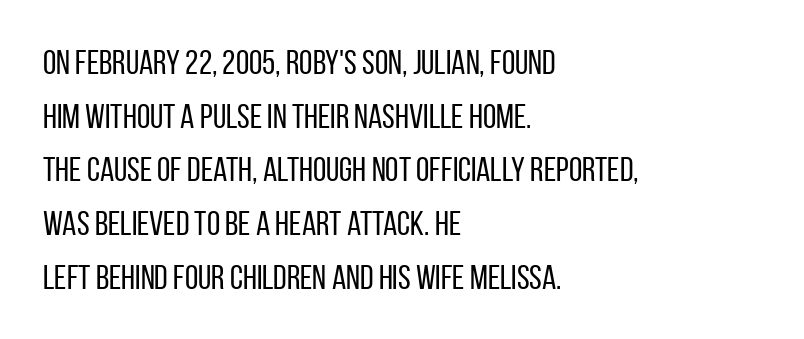
Each word holds together tightly as a unit, with standard inter-letter gaps. Character widths vary here, with narrow letters taking less room than wide ones. Letterform terminals end flat and unadorned throughout the passage. These glyphs show unthickened strokes, regular width or finer. The block of text has a typical density, with ordinary space between rows.
